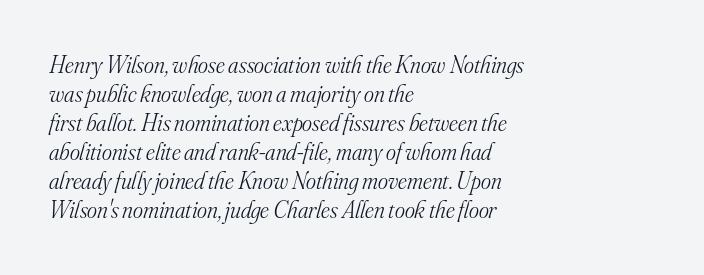
The passage shown is not bold in any degree. The rendering applies a slant to the glyphs. The paragraph has a hard left edge and a soft right edge. Nobody touched the tracking dial on this one. Bare-footed words on every line.
